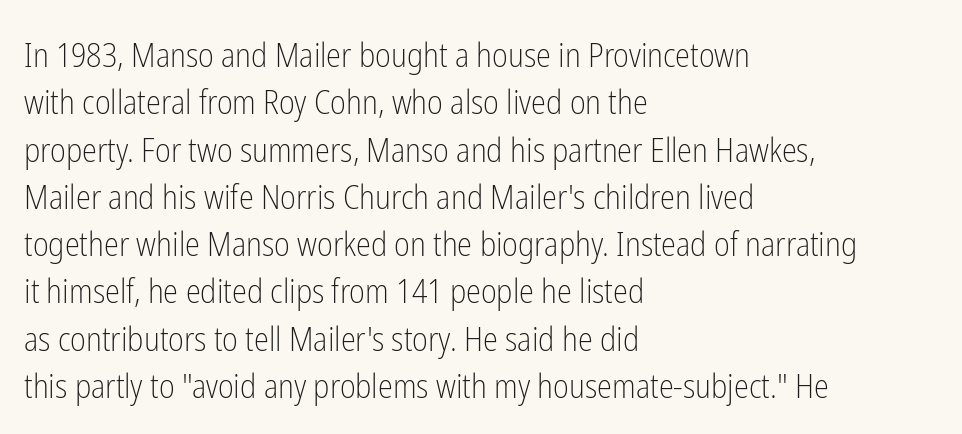
The image shows 34 px light, condensed sans-serif type, upright; set left-aligned, normal line spacing (1.39x), normal letter spacing, not underlined; low stroke contrast and a medium x-height.
